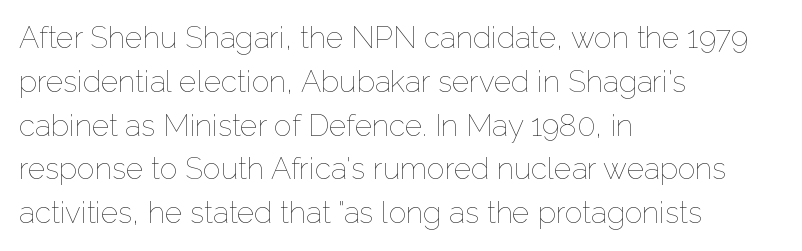
The image shows 30 px thin type, upright; set left-aligned, normal line spacing (1.46x), normal letter spacing, not underlined; low stroke contrast and a medium x-height.
